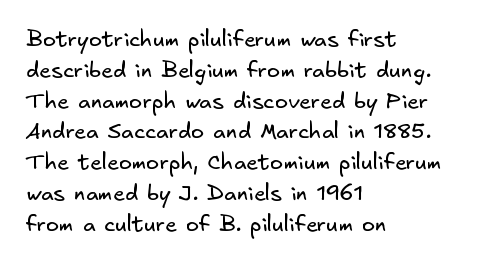
{"bold": "no", "underline": "no", "align": "left", "line_spacing": "normal", "line_spacing_ratio": 1.4, "letter_spacing": "normal", "letter_spacing_em": 0.0, "glyph_px": 22}
